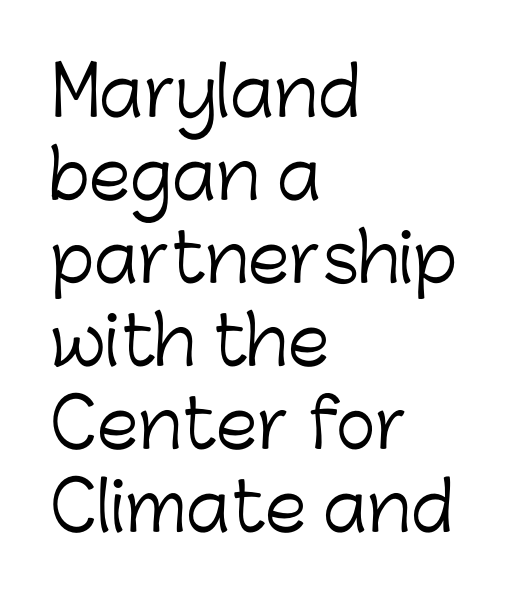
{"serif": "no", "italic": "no", "bold": "no", "weight": "light", "width": "normal", "stroke_contrast": "low", "x_height": "medium", "monospaced": "no", "underline": "no", "align": "left", "line_spacing_ratio": 1.24, "letter_spacing": "normal", "letter_spacing_em": 0.0, "glyph_px": 67}
